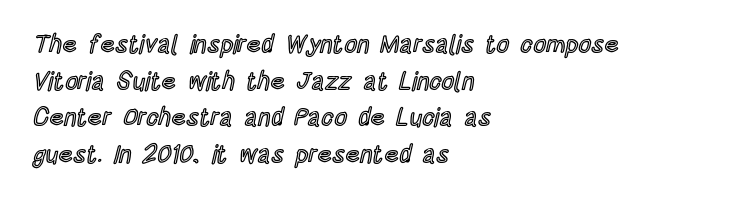
{"underline": "no", "align": "left", "line_spacing": "normal", "line_spacing_ratio": 1.47, "letter_spacing": "normal", "letter_spacing_em": 0.0, "glyph_px": 25}
